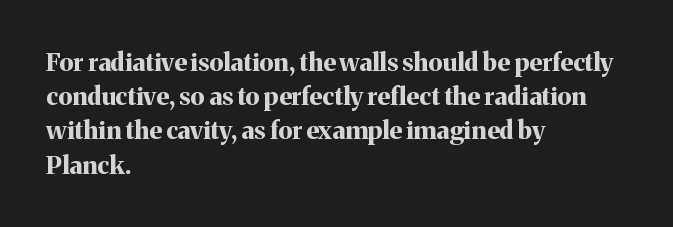
Q: Is the text bold? A: Yes.
Q: Is the text italic (slanted)? A: No, it is upright.
Q: Is the text underlined? A: No.
Q: How is the paragraph aligned? A: Left-aligned.
Q: Is the spacing between letters normal or unusually wide? A: Normal.
Q: Is the spacing between lines tight, normal or loose? A: Normal.
